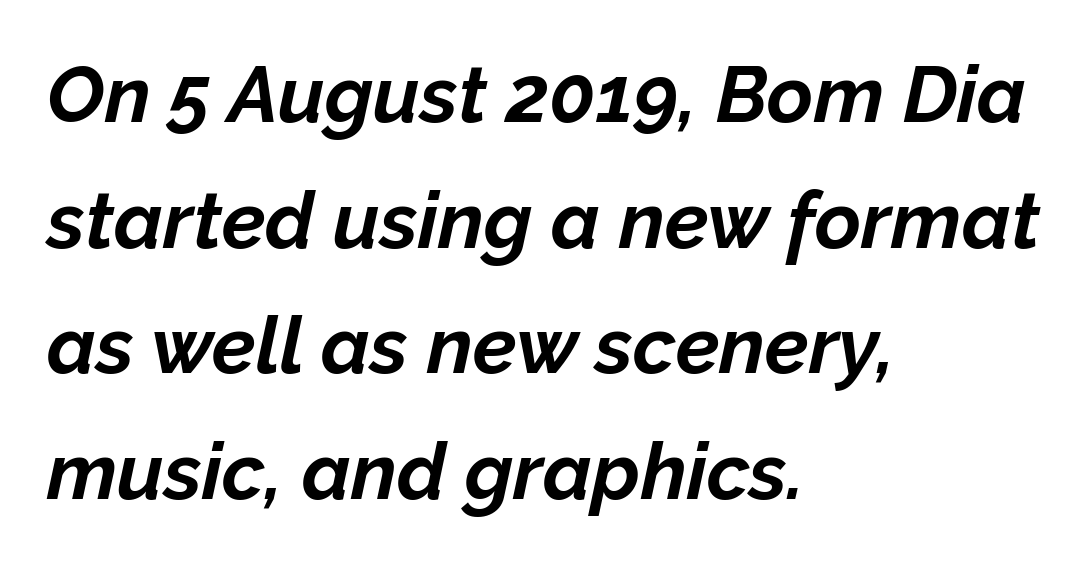
The passage shown leans; its letterforms are oblique. In terms of weight, the rendering is a true, heavy bold. Any mark beneath the type? The region is blank. Spacing between characters is what you'd get straight out of the box. The designer left line spacing at the default.
